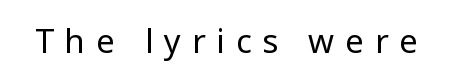
{"serif": "no", "italic": "no", "bold": "no", "weight": "regular", "width": "normal", "stroke_contrast": "low", "x_height": "medium", "monospaced": "no", "underline": "no", "letter_spacing": "wide", "letter_spacing_em": 0.33, "glyph_px": 33}
